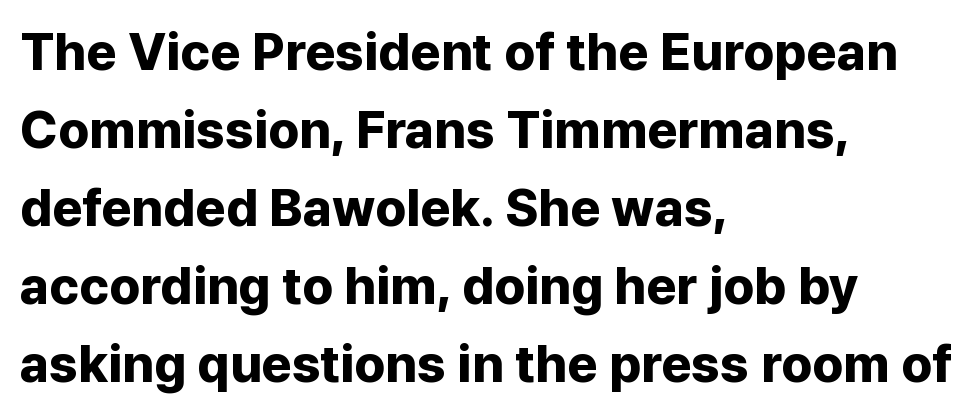
{"serif": "no", "italic": "no", "bold": "yes", "weight": "bold", "width": "normal", "stroke_contrast": "low", "x_height": "medium", "monospaced": "no", "underline": "no", "align": "left", "line_spacing": "normal", "line_spacing_ratio": 1.5, "letter_spacing": "normal", "letter_spacing_em": 0.0, "glyph_px": 52}
